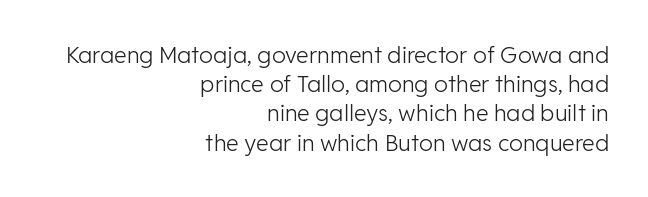
This block has exactly the height ordinary leading produces. The axis of the letterforms is exactly vertical. This rendering leaves character spacing at its baseline value. Nobody drew a line under any word here.
